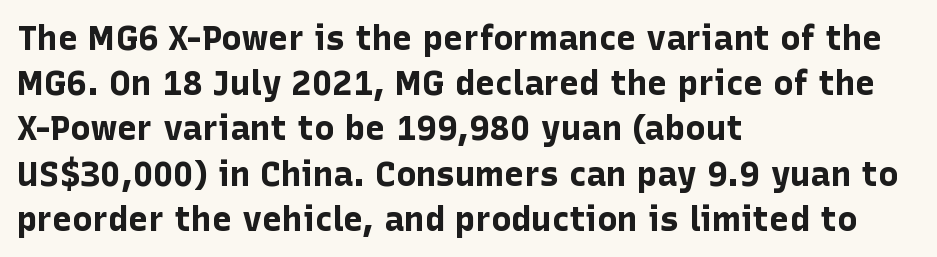
The image shows 34 px bold sans-serif type, upright; set left-aligned, normal line spacing (1.33x), normal letter spacing, not underlined; low stroke contrast and a medium x-height.
